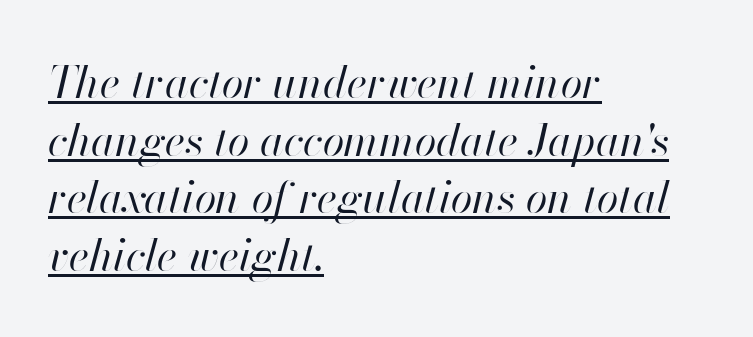
The image shows 44 px regular-weight type, italic (leaning right); set left-aligned, normal line spacing (1.31x), normal letter spacing, underlined; high stroke contrast and a small x-height.
